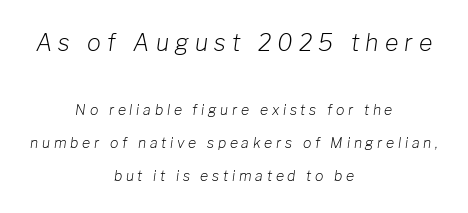
{"italic": "yes", "lean": "right", "slant_degrees": 8, "bold": "no", "underline": "no", "align": "center", "line_spacing": "loose", "line_spacing_ratio": 2.36, "letter_spacing": "wide", "letter_spacing_em": 0.27, "larger_block": "first", "size_ratio": 1.64, "glyph_px": 23}
